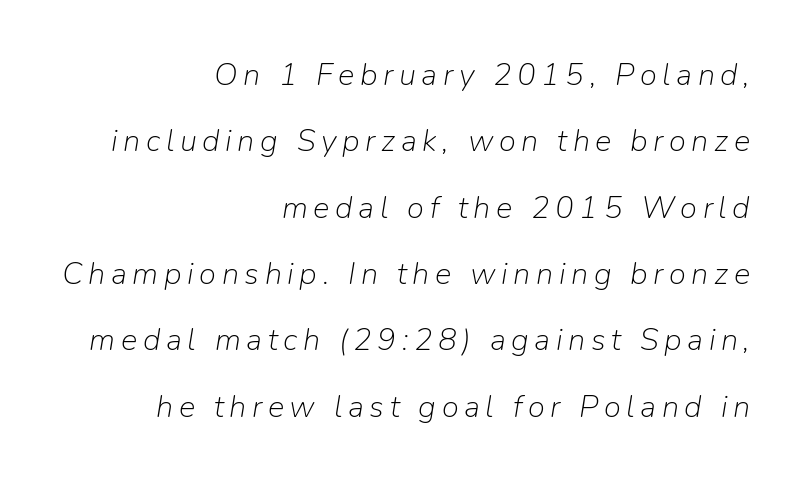
Q: Is the text bold? A: No.
Q: Is the text italic (slanted)? A: Yes, it leans right by about 9 degrees.
Q: Is the text underlined? A: No.
Q: How is the paragraph aligned? A: Right-aligned.
Q: Is the spacing between lines tight, normal or loose? A: Loose.
Q: Width (condensed, normal, or wide)? A: Normal.
Q: Stroke contrast? A: Low.
Q: x-height? A: Medium.
Q: Monospaced? A: No.
